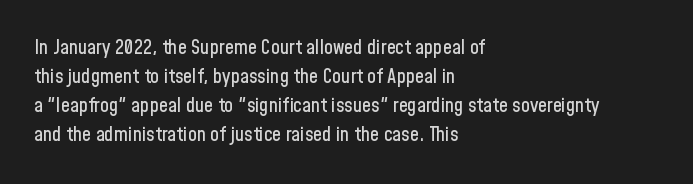
Rows of type keep a routine distance in the vertical direction. Is the block centered? No — it sits flush against the left margin. No italicization has been applied; the sample stays upright. Letters rest on an invisible, unmarked baseline.
